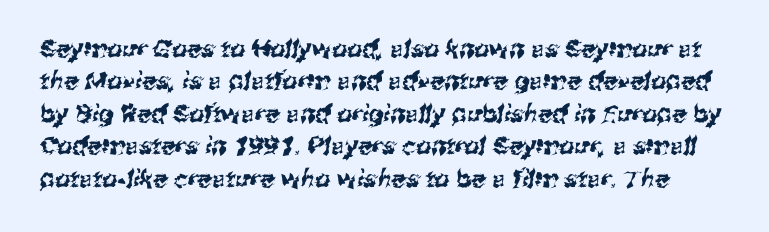
{"underline": "no", "line_spacing": "normal", "line_spacing_ratio": 1.35, "letter_spacing": "normal", "letter_spacing_em": 0.0, "glyph_px": 24}
